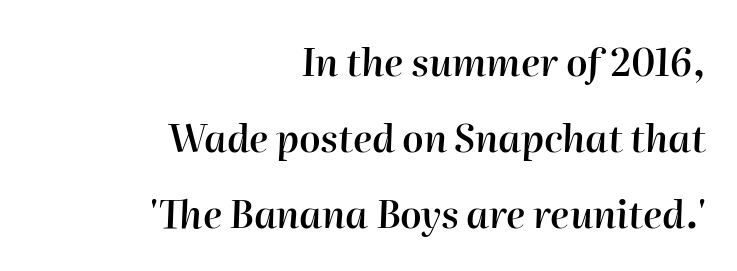
Q: Is the text bold? A: Semi-bold.
Q: Is the text italic (slanted)? A: Yes, it leans right by about 2 degrees.
Q: Is the text underlined? A: No.
Q: How is the paragraph aligned? A: Right-aligned.
Q: Is the spacing between letters normal or unusually wide? A: Normal.
Q: Is the spacing between lines tight, normal or loose? A: Loose.
Q: Width (condensed, normal, or wide)? A: Normal.
Q: Stroke contrast? A: High.
Q: x-height? A: Medium.
Q: Monospaced? A: No.
